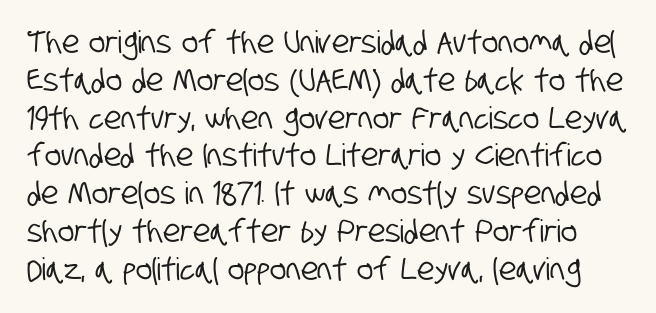
Rule under the text: the space is simply empty. Spacing verdict: proportional, widths tailored to each character. The font family rendered here belongs to the sans-serif group. Between one letter and the next there's only the usual sliver of space.
